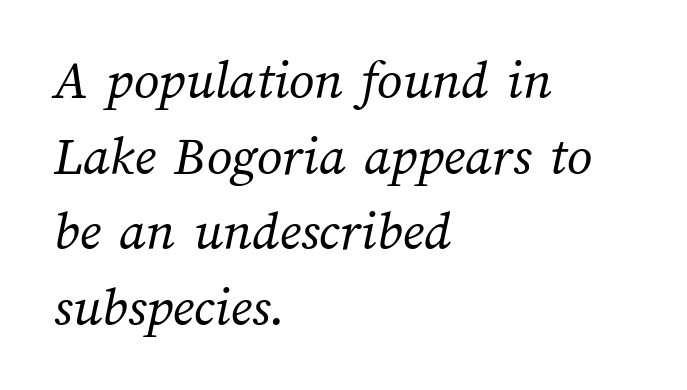
Vertical stems look standard width or narrower in stroke. The leading is moderate, giving the passage an even texture. What stands out about the letter spacing? Nothing — it is the standard amount. Casual observation: everything's shoved over to the left.
